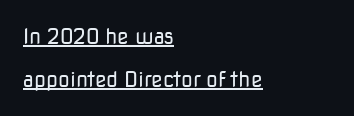
Typeset ragged right — the left edge is the straight one. Leading: increased. Check the space under the baseline: a stroke is drawn there. Look at the tracking — it's just the regular setting, nothing added.
